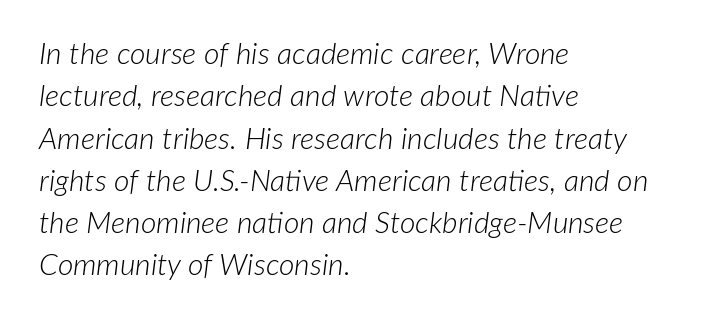
{"italic": "yes", "lean": "right", "slant_degrees": 7, "bold": "no", "weight": "light", "width": "normal", "stroke_contrast": "low", "x_height": "medium", "monospaced": "no", "underline": "no", "align": "left", "line_spacing": "normal", "line_spacing_ratio": 1.41, "letter_spacing": "normal", "letter_spacing_em": 0.0, "glyph_px": 30}
